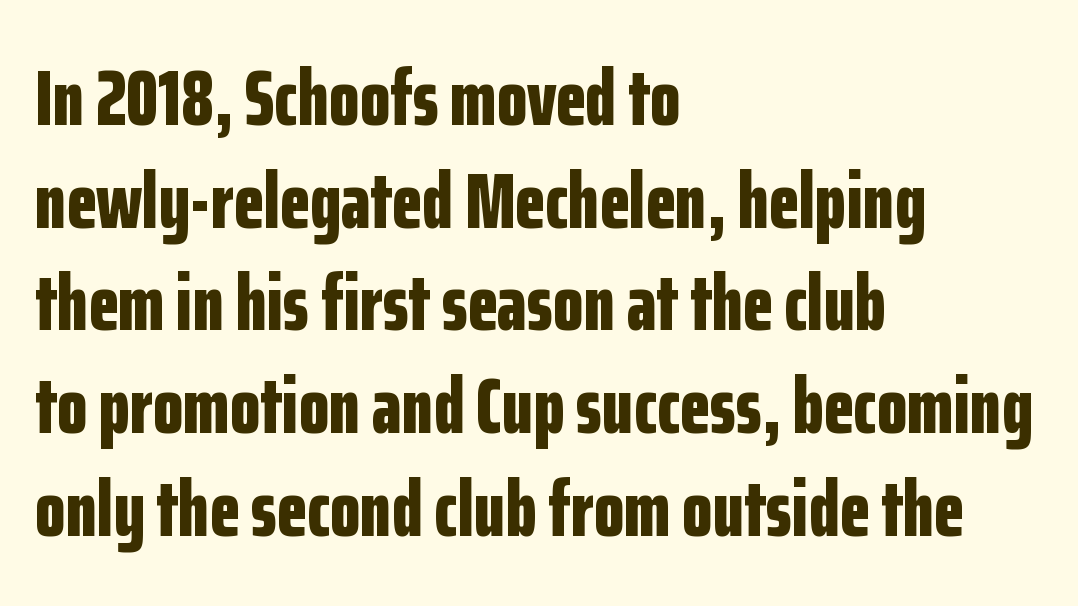
Q: Is the text bold? A: Yes.
Q: Is the text italic (slanted)? A: No, it is upright.
Q: Is the typeface a serif or a sans-serif typeface? A: Sans-serif.
Q: Is the text underlined? A: No.
Q: How is the paragraph aligned? A: Left-aligned.
Q: Is the spacing between letters normal or unusually wide? A: Normal.
Q: Is the spacing between lines tight, normal or loose? A: Normal.
Q: Width (condensed, normal, or wide)? A: Condensed.
Q: Stroke contrast? A: Low.
Q: x-height? A: Medium.
Q: Monospaced? A: No.
